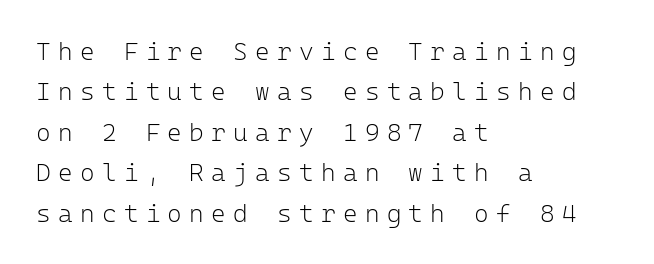
Glyph-to-glyph distance is far greater than everyday printed text. The words here are not underlined. Style check: upright. The letters look calm and open, with moderate or lighter stems.
